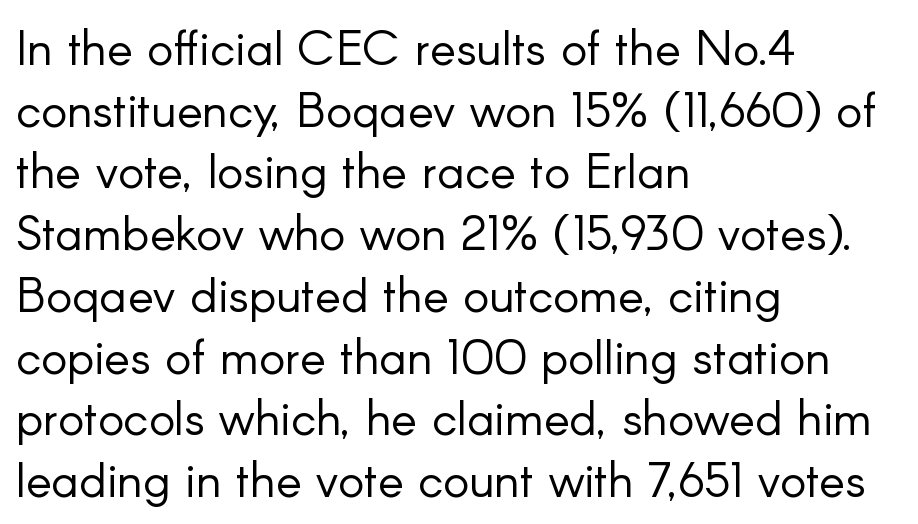
Q: Is the text bold? A: No.
Q: Is the text italic (slanted)? A: No, it is upright.
Q: Is the typeface a serif or a sans-serif typeface? A: Sans-serif.
Q: Is the text underlined? A: No.
Q: How is the paragraph aligned? A: Left-aligned.
Q: Is the spacing between letters normal or unusually wide? A: Normal.
Q: Is the spacing between lines tight, normal or loose? A: Normal.
Q: Width (condensed, normal, or wide)? A: Normal.
Q: Stroke contrast? A: Low.
Q: x-height? A: Small.
Q: Monospaced? A: No.
